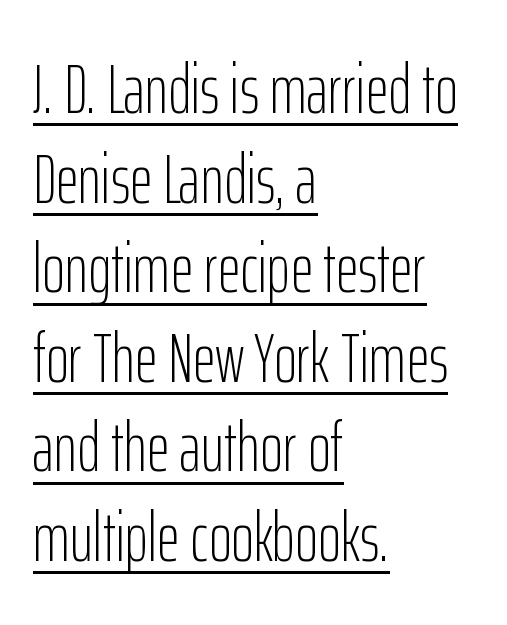
{"serif": "no", "italic": "no", "bold": "no", "weight": "light", "width": "condensed", "stroke_contrast": "low", "x_height": "medium", "monospaced": "no", "underline": "yes", "align": "left", "line_spacing": "normal", "line_spacing_ratio": 1.28, "letter_spacing": "normal", "letter_spacing_em": 0.0, "glyph_px": 70}
